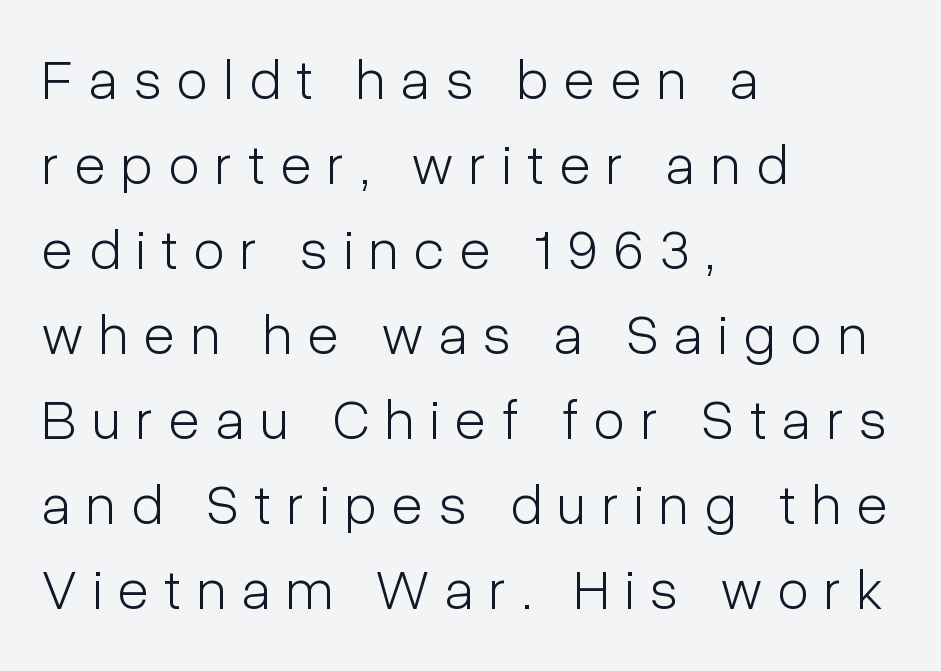
The image shows 57 px light, condensed sans-serif type, upright; set left-aligned, normal line spacing (1.49x), unusually wide letter spacing (+0.28 em), not underlined; low stroke contrast and a medium x-height.
